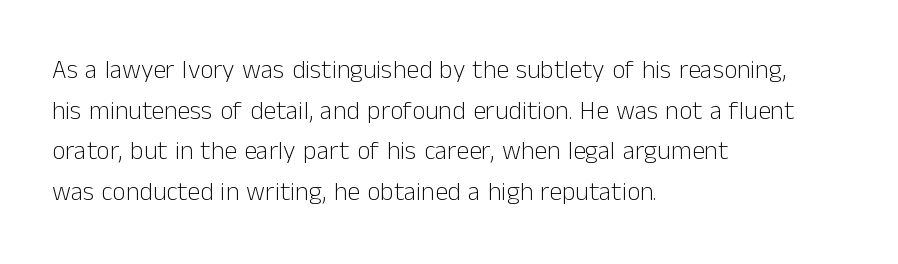
{"italic": "no", "bold": "no", "underline": "no", "align": "left", "line_spacing": "normal", "line_spacing_ratio": 1.56, "letter_spacing": "normal", "letter_spacing_em": 0.0, "glyph_px": 26}
